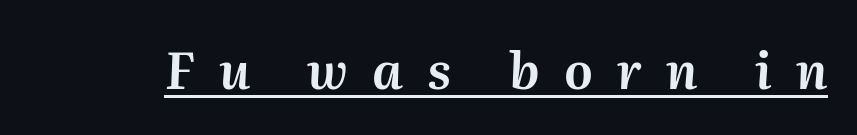
Q: Is the text italic (slanted)? A: Yes, it leans right by about 2 degrees.
Q: Is the text underlined? A: Yes.
Q: Is the spacing between letters normal or unusually wide? A: Unusually wide.
Q: Width (condensed, normal, or wide)? A: Normal.
Q: Stroke contrast? A: Medium.
Q: x-height? A: Medium.
Q: Monospaced? A: No.
